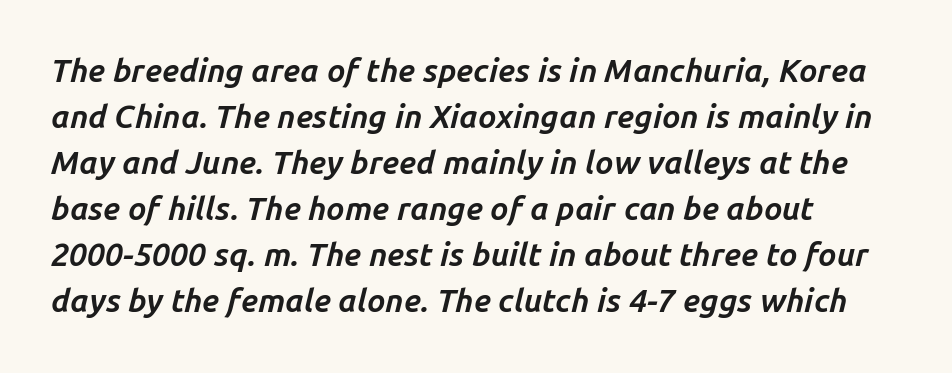
The rag falls on the right side of this text block. Clear beneath every line of the passage. Compared with typical paragraphs, the rows here are spaced about the same. Weight: bold. These lines keep a tight, regular rhythm from letter to letter. Here the designer chose a conventional face with non-uniform glyph widths.
